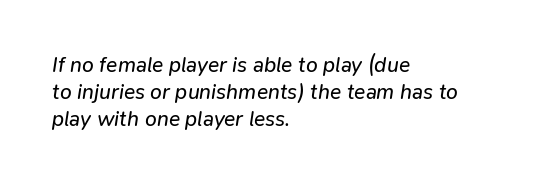
Q: Is the text bold? A: No.
Q: Is the text italic (slanted)? A: Yes, it leans right by about 9 degrees.
Q: Is the text underlined? A: No.
Q: How is the paragraph aligned? A: Left-aligned.
Q: Is the spacing between letters normal or unusually wide? A: Normal.
Q: Is the spacing between lines tight, normal or loose? A: Normal.
